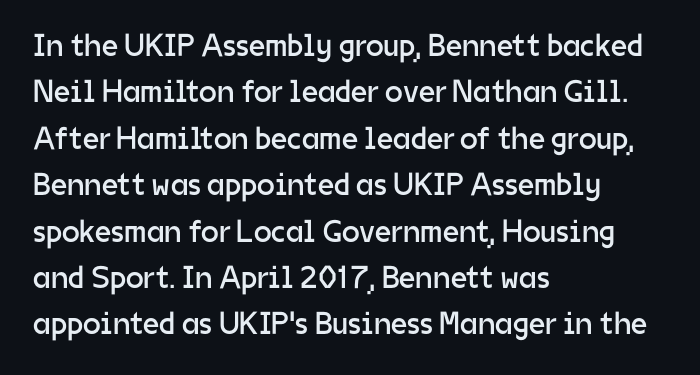
A student would call this left alignment; a typographer would say flush left, rag right. Lines of text with bare space underneath. The strokes are not fattened; the text isn't bold. Does extra space separate the letters? No, they use regular spacing. Does the lettering tilt? It doesn't — this is upright. The vertical gap from one line to the next is medium.
